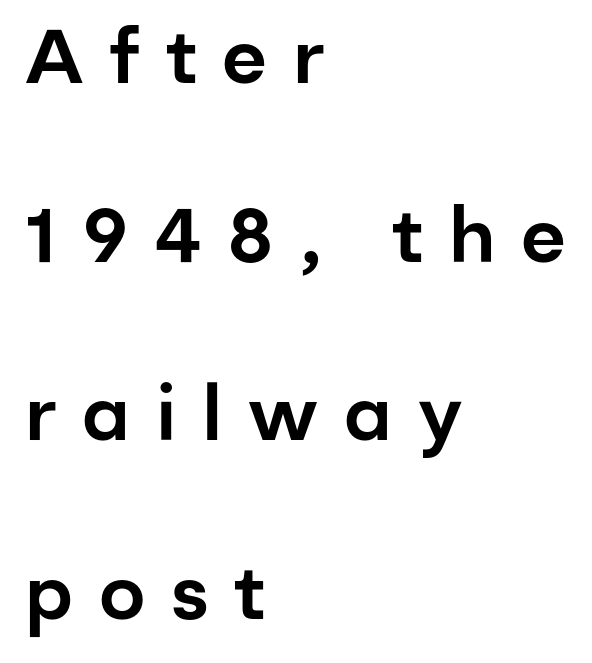
No word sits above an underline. Vertical spacing — loose. Stroke terminals: plain, sans-serif. Varying glyph widths throughout — classic text-font behaviour.
